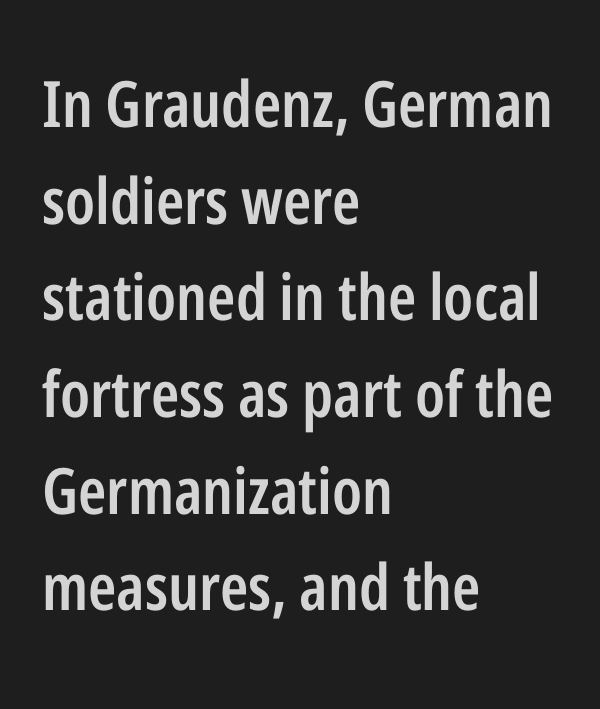
In terms of letterform style, serifs are entirely absent. Posture: upright roman. The letters sit at their default tracking, neither squeezed nor spread. Leftover space on each line is placed entirely after the last word. Note the varied advance widths — an 'i' is clearly narrower than an 'm'.
